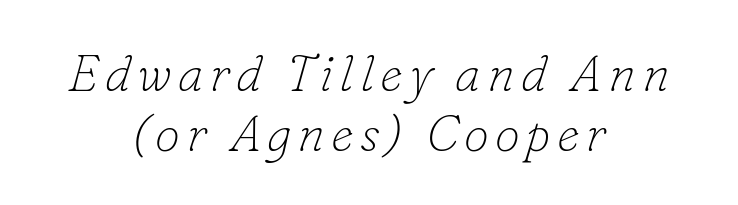
{"serif": "yes", "italic": "yes", "lean": "right", "slant_degrees": 16, "bold": "no", "weight": "thin", "width": "normal", "stroke_contrast": "low", "x_height": "small", "monospaced": "no", "underline": "no", "align": "center", "line_spacing_ratio": 1.17, "glyph_px": 51}
